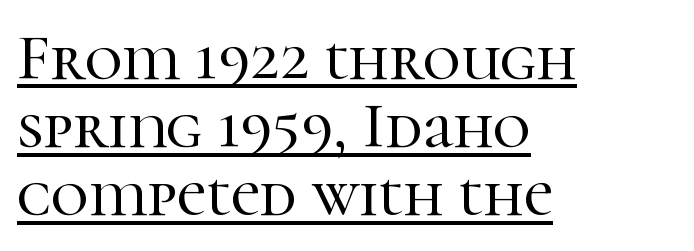
The designer went with a serif here, giving each stem small feet. Designer's note — italics off, roman on. No extra tracking has been applied to these lines. The typesetter chose a ragged-right arrangement here. Honestly, the underline is the first thing you notice here. Character widths vary here, with narrow letters taking less room than wide ones.
